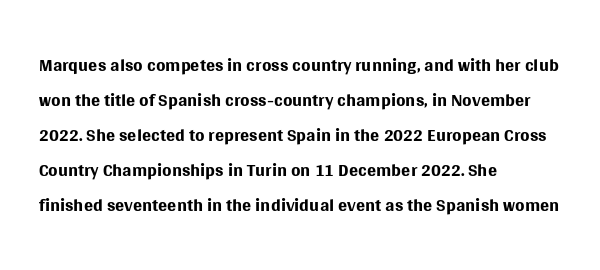
{"italic": "no", "bold": "no", "underline": "no", "align": "left", "line_spacing": "normal", "line_spacing_ratio": 1.3, "letter_spacing": "normal", "letter_spacing_em": 0.0, "glyph_px": 27}
